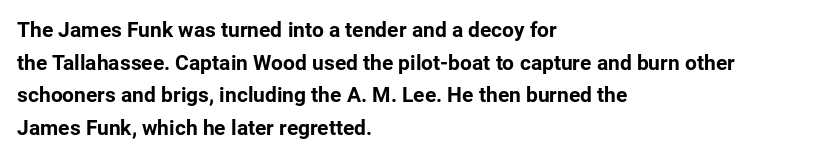
The image shows 21 px bold type, upright; set left-aligned, normal line spacing (1.55x), normal letter spacing, not underlined.
